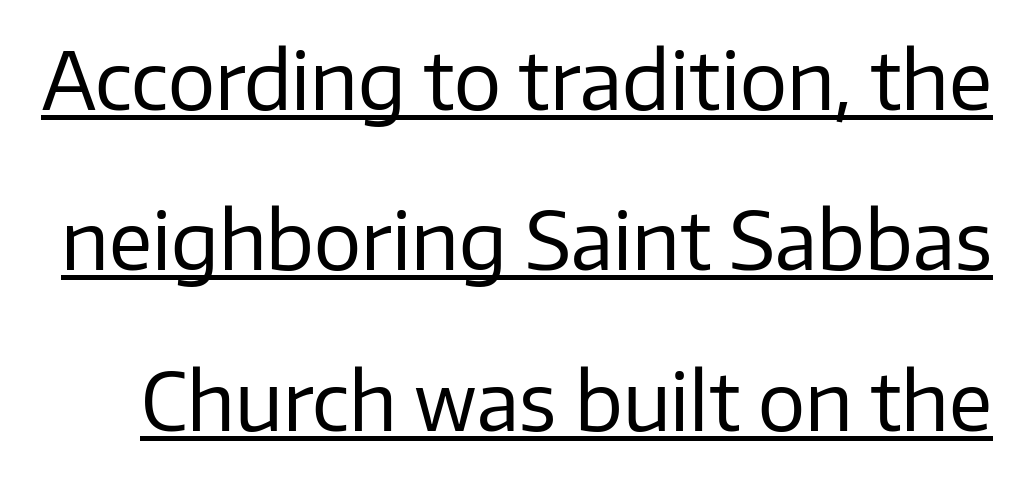
{"serif": "no", "italic": "no", "bold": "no", "weight": "regular", "width": "normal", "stroke_contrast": "low", "x_height": "medium", "monospaced": "no", "underline": "yes", "line_spacing": "loose", "line_spacing_ratio": 2.03, "letter_spacing": "normal", "letter_spacing_em": 0.0, "glyph_px": 79}
